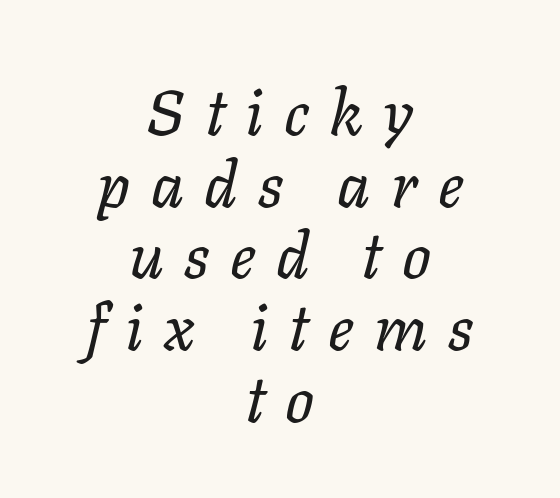
The image shows 64 px regular-weight type, italic (leaning right); set centered, tight line spacing (1.12x), unusually wide letter spacing (+0.32 em), not underlined; low stroke contrast and a medium x-height.
